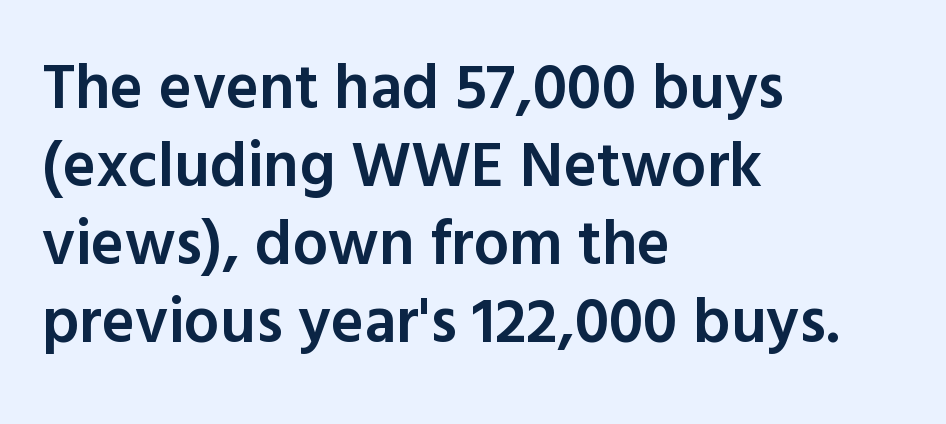
Standard letterfit; no display-style spreading of the glyphs. Typographically, this falls in the sans-serif category. The typography opts for an upright posture over an oblique one. The compositor pushed each line to the left boundary.
